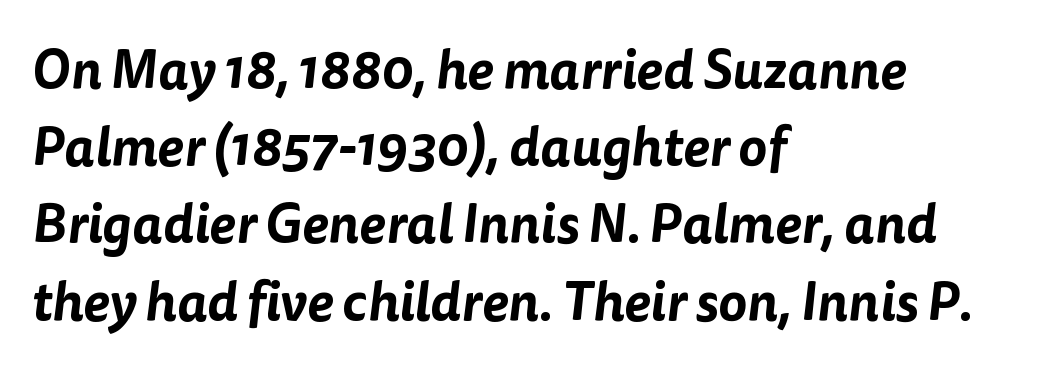
Do the characters align in a grid? No, the font is proportional. No word sits above an underline. Regular leading. Visually the block forms a straight wall on the left and a jagged coastline on the right. Tracking here is standard; glyphs follow each other at the usual distance. Stroke terminals: plain, sans-serif.
